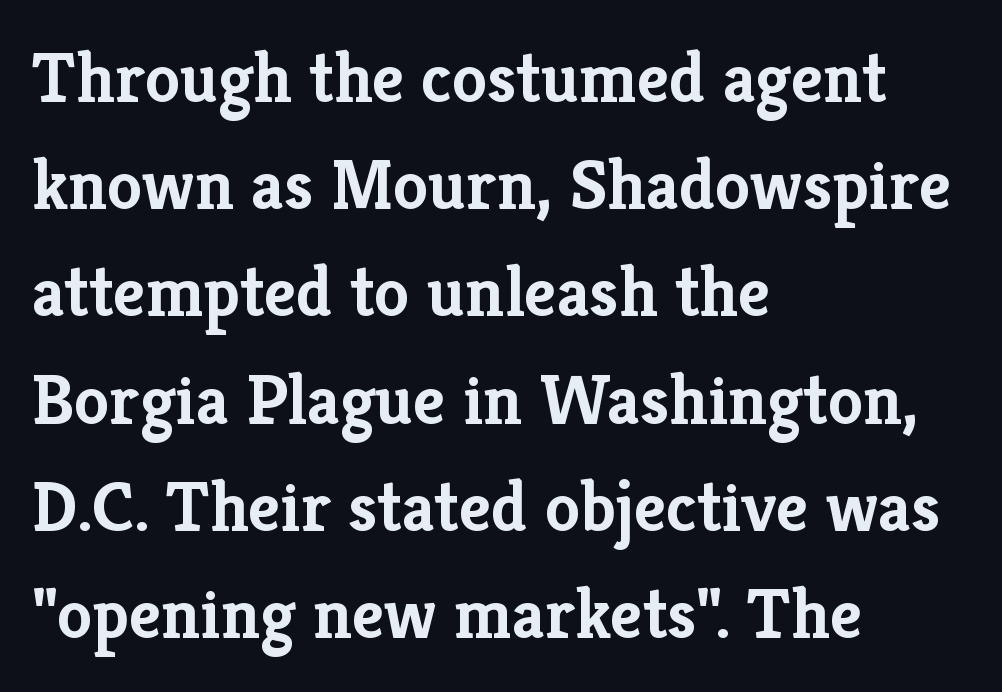
Check under the words: just untouched page. Examine the stroke ends and you'll spot serifs. Students, observe: this is what conventionally led text looks like. A typesetter would mark this as roman, not italic. Is the block centered? No — it sits flush against the left margin.
